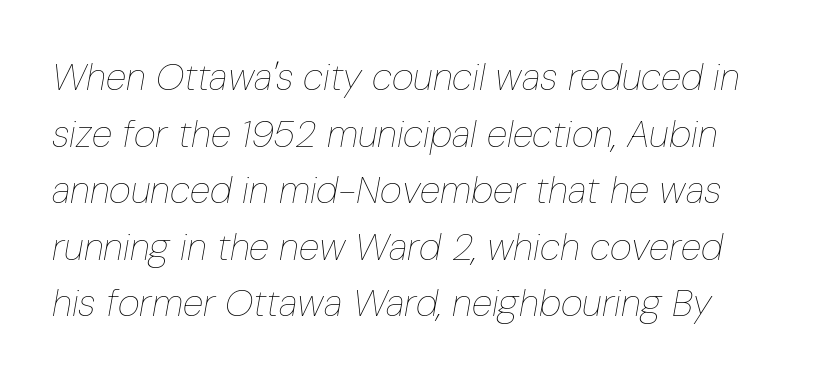
Each row of text sits above clean, open space. Is the stroke heavy? The answer is a plain regular-or-lighter. Reading down the column, the eye jumps a familiar distance to each next line. Designer's note — italics engaged. Standard letterfit; no display-style spreading of the glyphs. This sample has the flowing, uneven cadence of proportional lettering.
